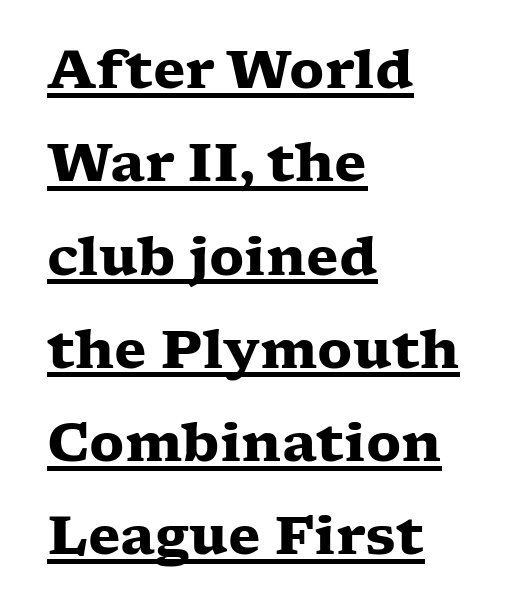
The image shows 53 px heavy, wide serif type, upright; set left-aligned, line spacing 1.76x, normal letter spacing, underlined; low stroke contrast and a medium x-height.
